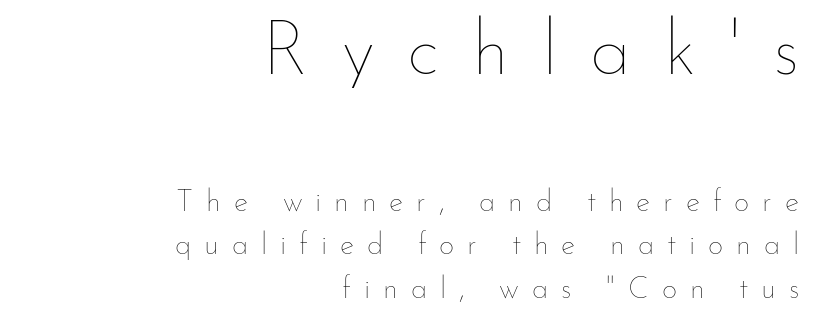
The passage shown is typed in a proportional face where columns would drift. Visually the block forms a straight wall on the right and a jagged coastline on the left. Clear beneath every line of the passage. How are the letters spaced? Widely, with obvious added tracking. The designer left line spacing at the default.
